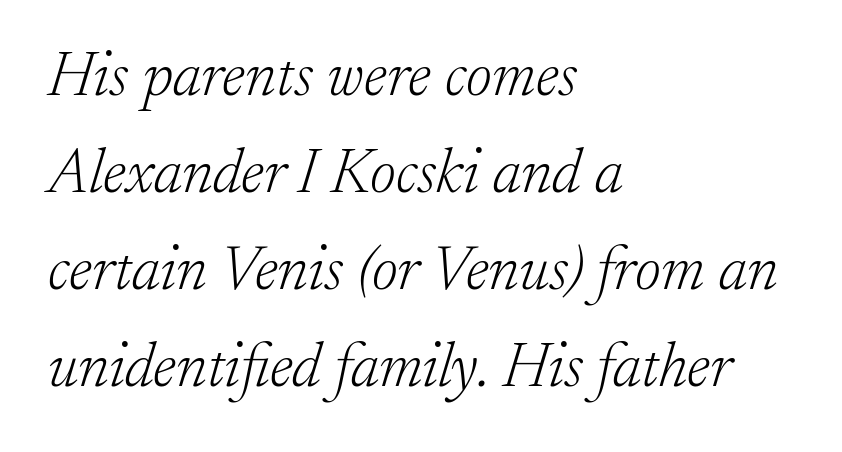
Q: Is the text bold? A: No.
Q: Is the text italic (slanted)? A: Yes, it leans right by about 17 degrees.
Q: Is the typeface a serif or a sans-serif typeface? A: Serif.
Q: Is the text underlined? A: No.
Q: How is the paragraph aligned? A: Left-aligned.
Q: Is the spacing between letters normal or unusually wide? A: Normal.
Q: Is the spacing between lines tight, normal or loose? A: Normal.
Q: Width (condensed, normal, or wide)? A: Normal.
Q: Stroke contrast? A: Low.
Q: x-height? A: Small.
Q: Monospaced? A: No.
